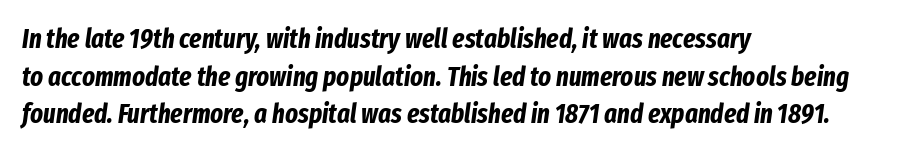
Q: Is the text bold? A: Yes.
Q: Is the text italic (slanted)? A: Yes, it leans right by about 8 degrees.
Q: Is the text underlined? A: No.
Q: How is the paragraph aligned? A: Left-aligned.
Q: Is the spacing between letters normal or unusually wide? A: Normal.
Q: Is the spacing between lines tight, normal or loose? A: Normal.
